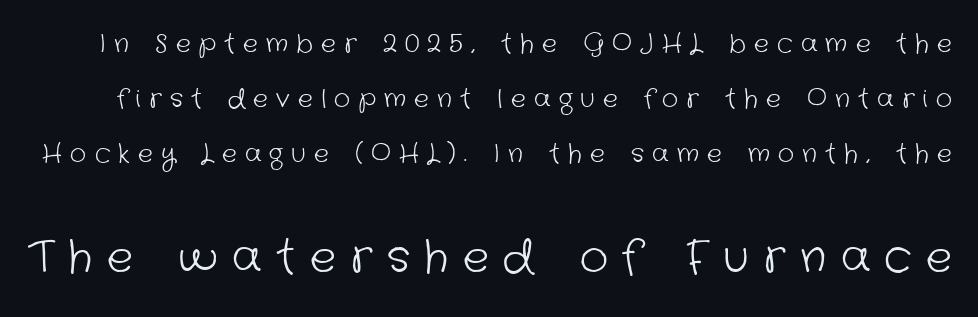
Here the designer chose a conventional face with non-uniform glyph widths. Weight: not bold — regular or lighter. Bare-footed words on every line. Each letter's strokes conclude bluntly, with no projecting serifs. Widely set lines give the paragraph a tall, airy silhouette. The emphasis by scale lands on block number two, below.
